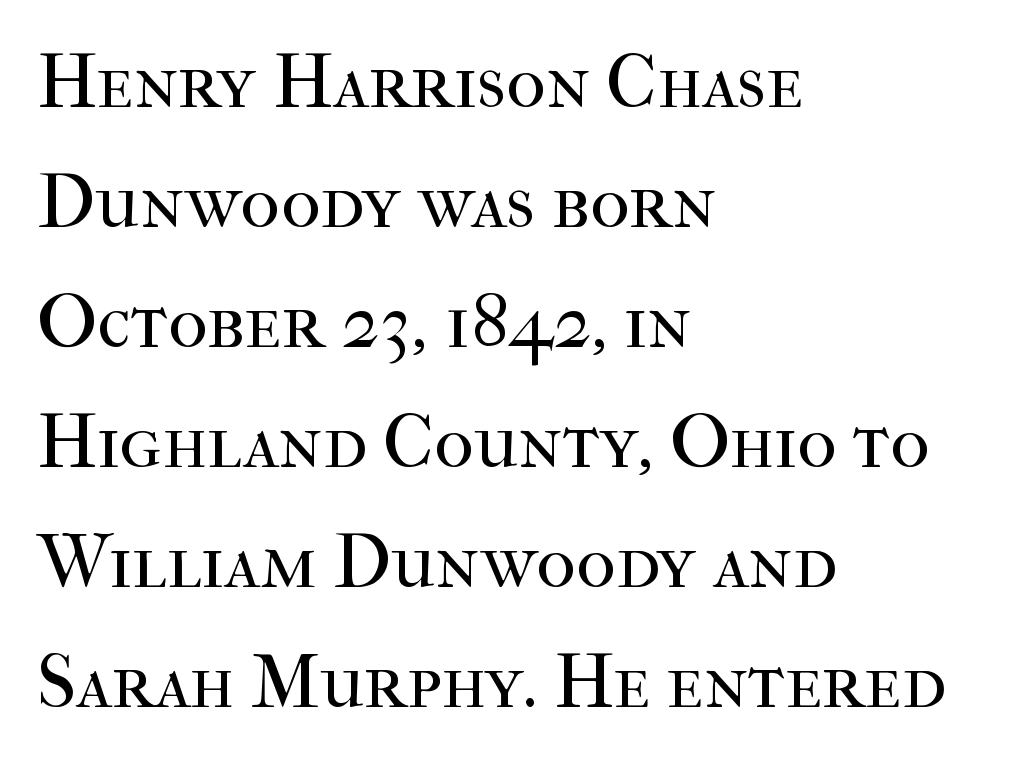
Summary of vertical rhythm: regular, with standard interline spacing. I'd call this a serif setting — the letters wear small feet. The passage shown is typed in a proportional face where columns would drift. Heaviness? Minimal to ordinary, like unemphasized prose.
